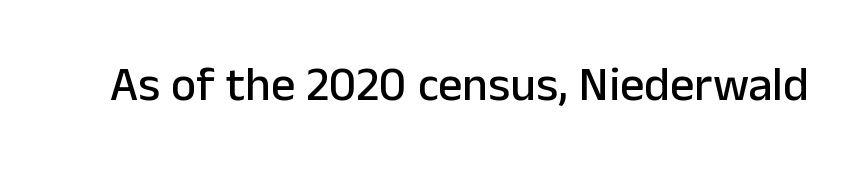
Inter-character spacing is left at the font's built-in metrics. The typography opts for an upright posture over an oblique one. Underline: absent. What kind of face is this? One without serifs — a sans. You could not count columns in this text — the font is proportionally spaced.
